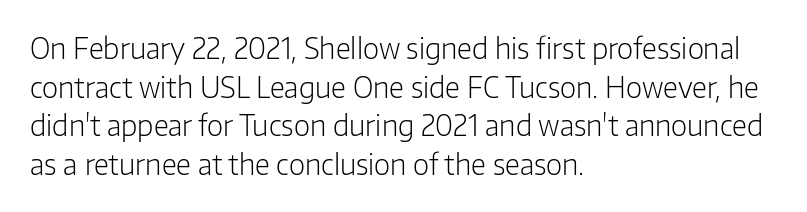
The image shows 28 px light sans-serif type, upright; set left-aligned, normal line spacing (1.38x), normal letter spacing, not underlined; low stroke contrast and a medium x-height.
